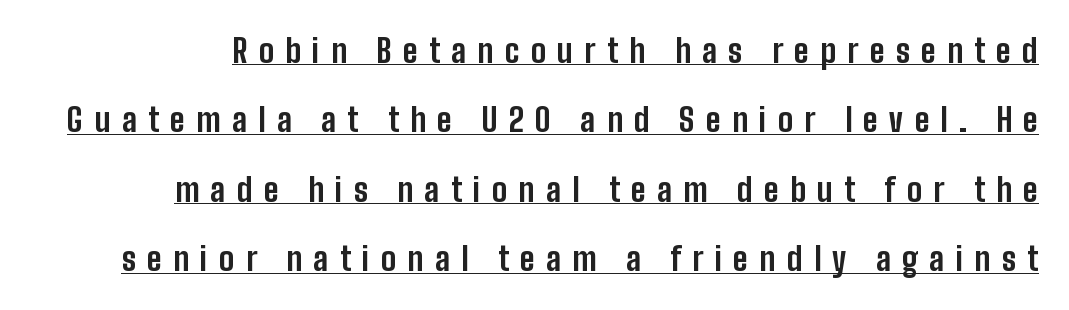
The image shows 32 px bold, condensed sans-serif type, upright; set loose line spacing (2.17x), unusually wide letter spacing (+0.35 em), underlined; low stroke contrast and a medium x-height.
